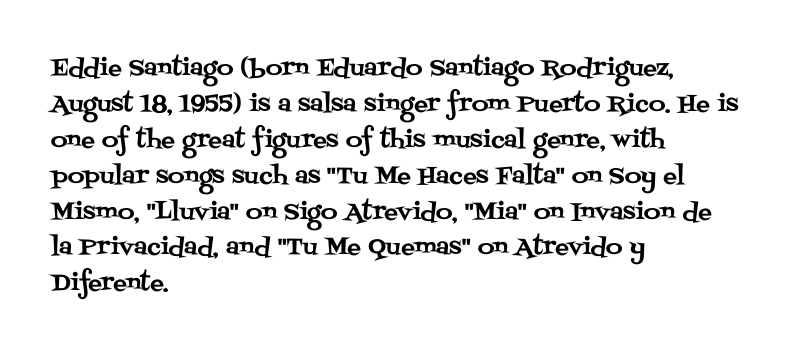
{"italic": "no", "underline": "no", "align": "left", "line_spacing": "normal", "line_spacing_ratio": 1.56, "letter_spacing": "normal", "letter_spacing_em": 0.0, "glyph_px": 23}
